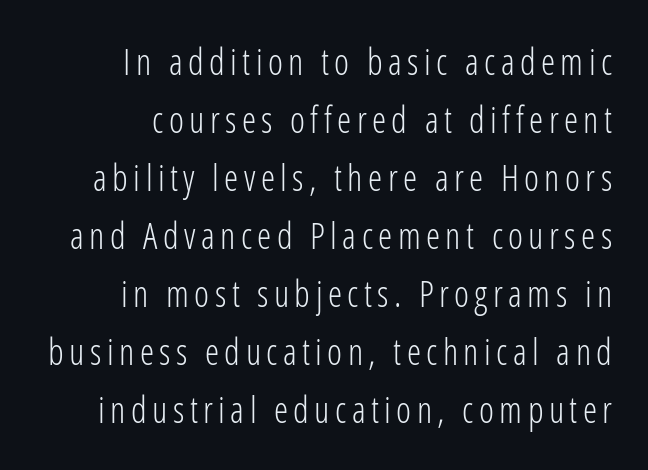
Think of a printed novel: that variable character pitch is what you see here. The letters carry no serifs — their stems end cleanly without finishing strokes. A light-to-regular cut is what we see here. The ragged edge is on the left, which tells us the setting is flush right. The words here are not underlined. A roman cut, with each character standing at attention.
